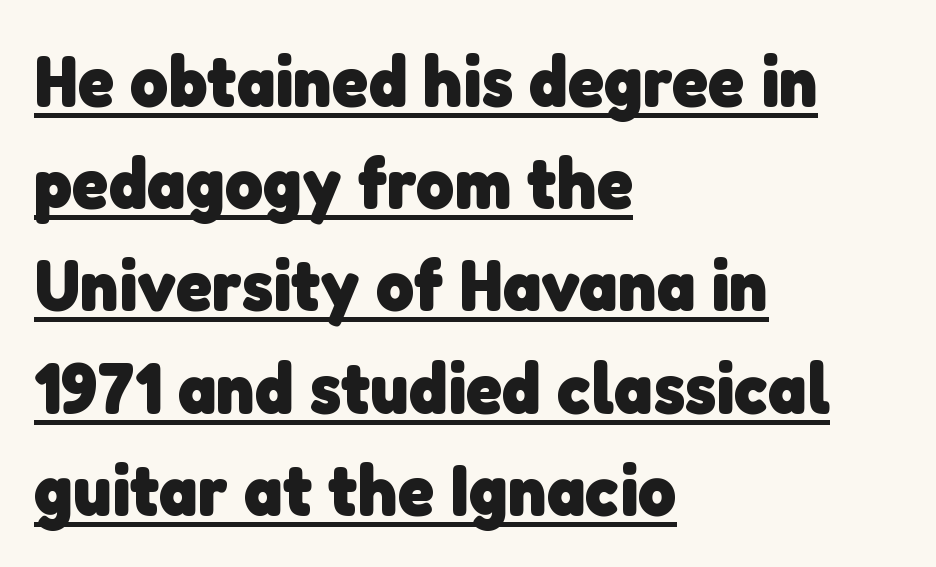
Q: Is the text bold? A: Yes.
Q: Is the typeface a serif or a sans-serif typeface? A: Sans-serif.
Q: Is the text underlined? A: Yes.
Q: How is the paragraph aligned? A: Left-aligned.
Q: Is the spacing between letters normal or unusually wide? A: Normal.
Q: Is the spacing between lines tight, normal or loose? A: Normal.
Q: Width (condensed, normal, or wide)? A: Normal.
Q: Stroke contrast? A: Low.
Q: x-height? A: Medium.
Q: Monospaced? A: No.
